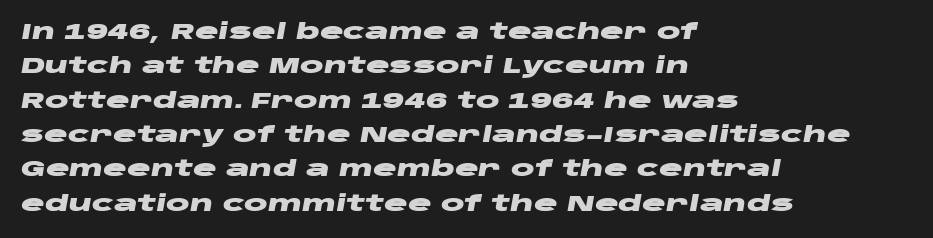
Tall strokes in this sample are angled rather than plumb. The line-height multiplier appears to be the usual default. No word sits above an underline. This sample uses plain, unmodified letter spacing. Left-aligned paragraph, ragged on the right. You'd pick this weight for a headline — it's a proper bold.
